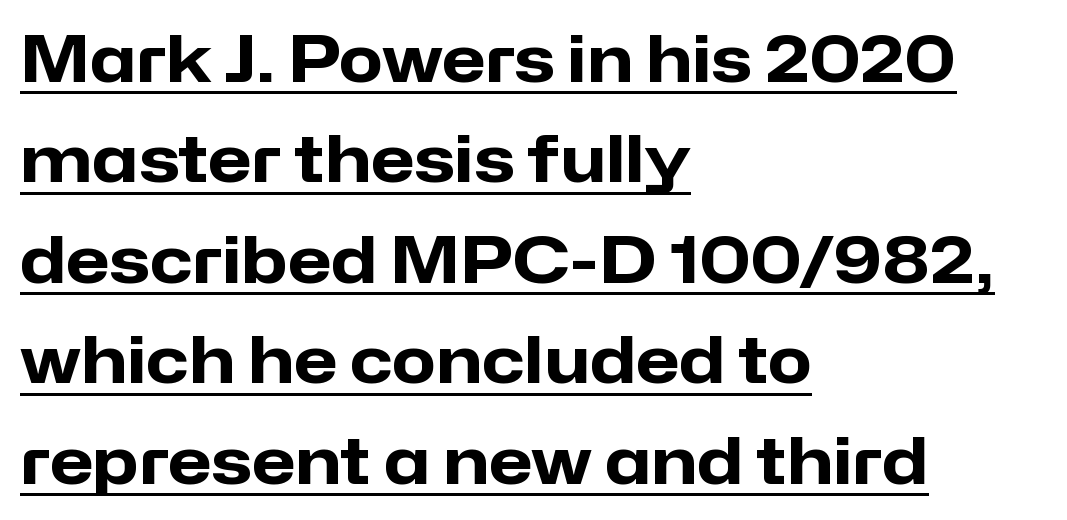
The image shows 64 px heavy sans-serif type, upright; set left-aligned, normal line spacing (1.57x), normal letter spacing, underlined; low stroke contrast and a medium x-height.
